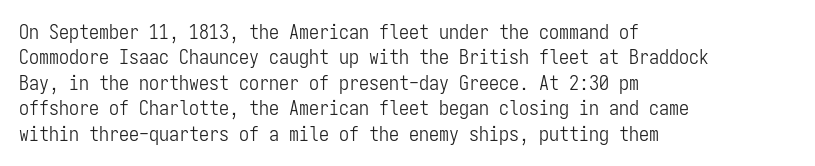
Q: Is the text bold? A: No.
Q: Is the text italic (slanted)? A: No, it is upright.
Q: Is the text underlined? A: No.
Q: How is the paragraph aligned? A: Left-aligned.
Q: Is the spacing between letters normal or unusually wide? A: Normal.
Q: Is the spacing between lines tight, normal or loose? A: Normal.
